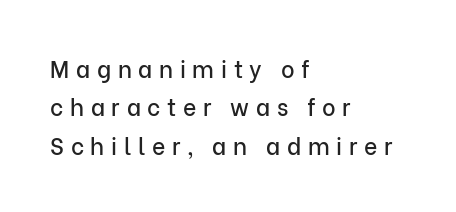
Q: Is the text italic (slanted)? A: No, it is upright.
Q: Is the text underlined? A: No.
Q: How is the paragraph aligned? A: Left-aligned.
Q: Is the spacing between letters normal or unusually wide? A: Unusually wide.
Q: Is the spacing between lines tight, normal or loose? A: Normal.
